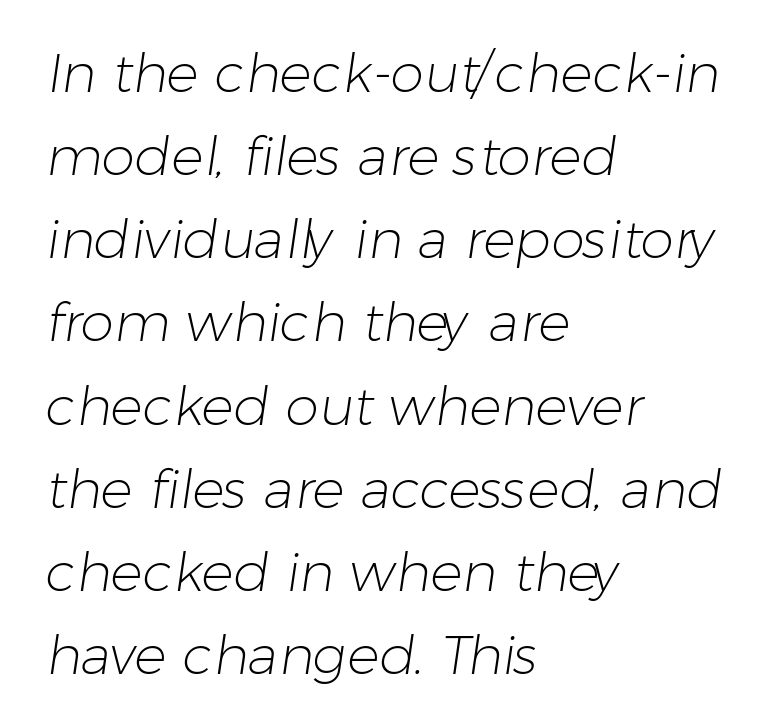
The image shows 54 px light sans-serif type; set left-aligned, normal line spacing (1.54x), normal letter spacing, not underlined; low stroke contrast and a medium x-height.
